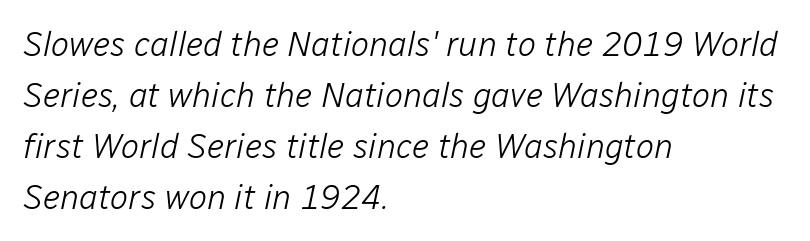
What's the leading like? Ordinary, nothing unusual. The gap between lines stays unmarked. No chunkiness to these letters — they're not bold. Honestly, the letter spacing is just normal — you wouldn't notice it. Looking at the ascenders, they clearly lean.
